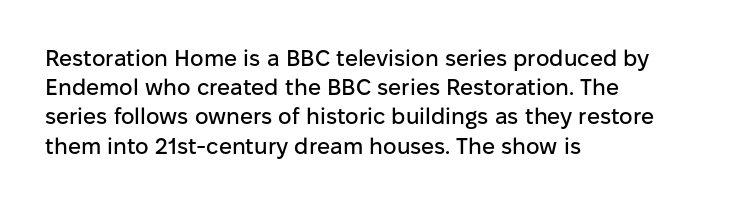
{"italic": "no", "underline": "no", "align": "left", "line_spacing": "normal", "line_spacing_ratio": 1.27, "letter_spacing": "normal", "letter_spacing_em": 0.0, "glyph_px": 23}
